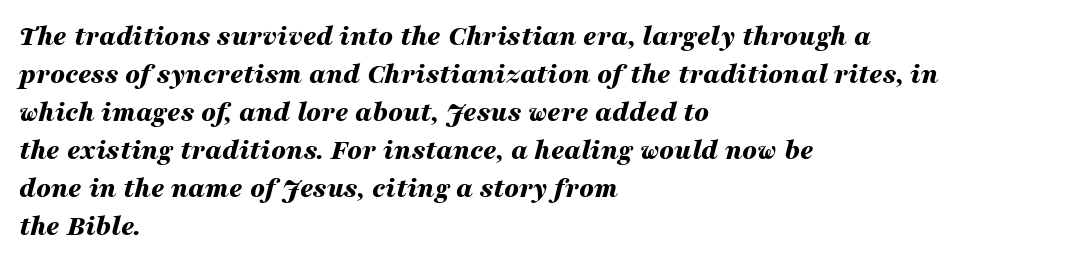
Q: Is the text bold? A: Yes.
Q: Is the text italic (slanted)? A: Yes, it leans right by about 16 degrees.
Q: Is the text underlined? A: No.
Q: How is the paragraph aligned? A: Left-aligned.
Q: Is the spacing between letters normal or unusually wide? A: Normal.
Q: Is the spacing between lines tight, normal or loose? A: Normal.
Q: Width (condensed, normal, or wide)? A: Wide.
Q: Stroke contrast? A: Medium.
Q: x-height? A: Medium.
Q: Monospaced? A: No.
